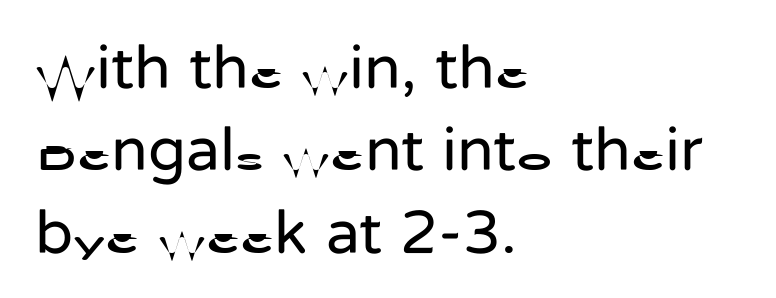
Look at the tracking — it's just the regular setting, nothing added. No extra ink here — the face is not bold. The typesetter chose a ragged-right arrangement here. Character widths vary here, with narrow letters taking less room than wide ones.
